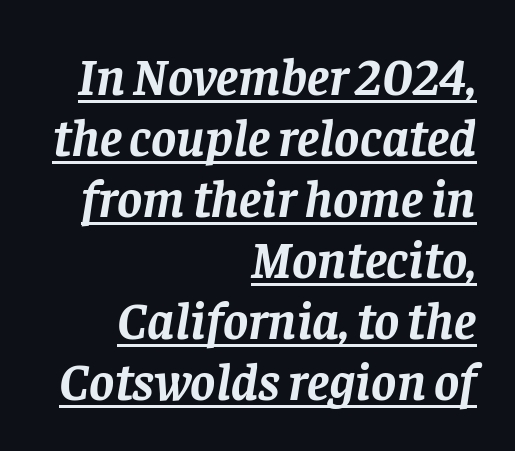
{"serif": "yes", "italic": "yes", "lean": "right", "slant_degrees": 8, "bold": "yes", "weight": "semibold", "width": "normal", "stroke_contrast": "low", "x_height": "large", "monospaced": "no", "underline": "yes", "align": "right", "line_spacing": "tight", "line_spacing_ratio": 1.15, "letter_spacing": "normal", "letter_spacing_em": 0.0, "glyph_px": 53}
